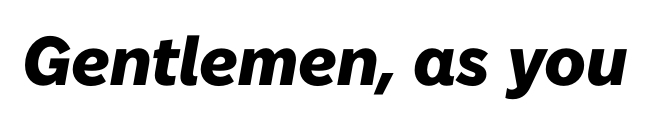
Slanted lettering throughout. No word sits above an underline. Tracking value appears to be zero — textbook default spacing. What weight is shown? A full bold with thick strokes. The letters advance in unequal steps, a hallmark of proportional type.
